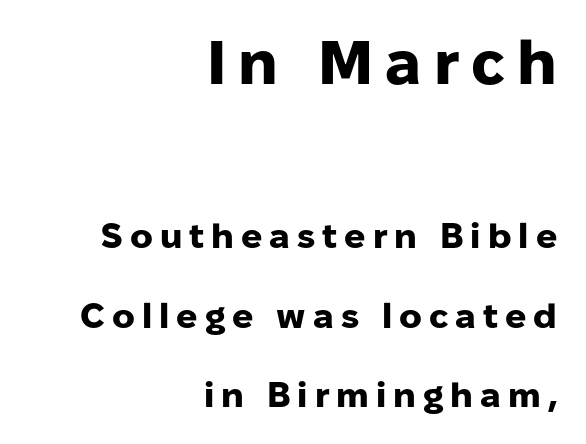
The lettering stays uniformly vertical, giving the passage a roman look. Descenders are the only things crossing below the line. The block of text is sparse from top to bottom, with ample space between rows. Layout note: lines flush right. A typesetter would call this heavily tracked-out type.
